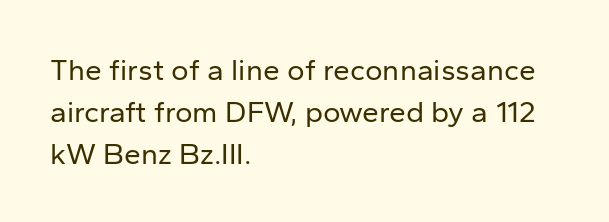
{"serif": "no", "italic": "no", "bold": "no", "weight": "regular", "width": "normal", "stroke_contrast": "low", "x_height": "medium", "monospaced": "no", "underline": "no", "align": "left", "line_spacing": "normal", "line_spacing_ratio": 1.4, "letter_spacing": "normal", "letter_spacing_em": 0.0, "glyph_px": 30}
